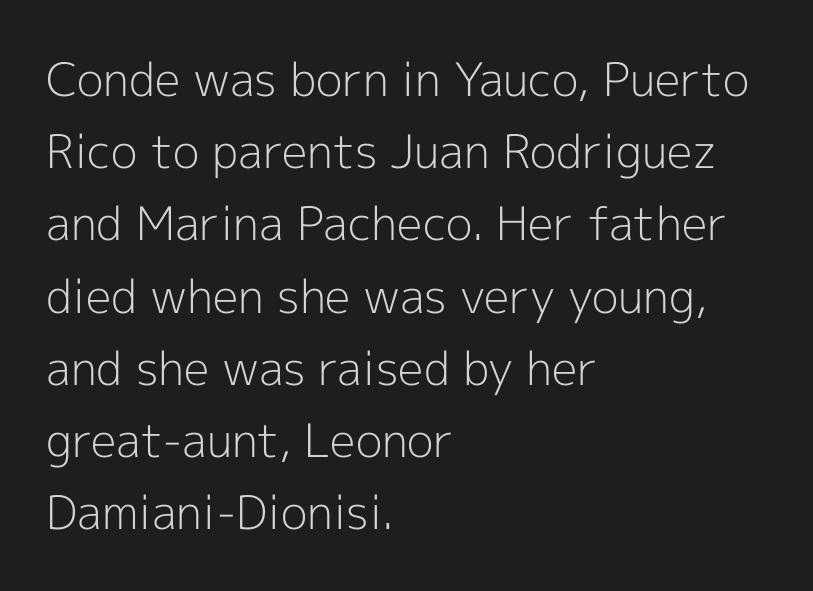
Q: Is the text bold? A: No.
Q: Is the text italic (slanted)? A: No, it is upright.
Q: Is the typeface a serif or a sans-serif typeface? A: Sans-serif.
Q: Is the text underlined? A: No.
Q: How is the paragraph aligned? A: Left-aligned.
Q: Is the spacing between letters normal or unusually wide? A: Normal.
Q: Is the spacing between lines tight, normal or loose? A: Normal.
Q: Width (condensed, normal, or wide)? A: Normal.
Q: x-height? A: Medium.
Q: Monospaced? A: No.
